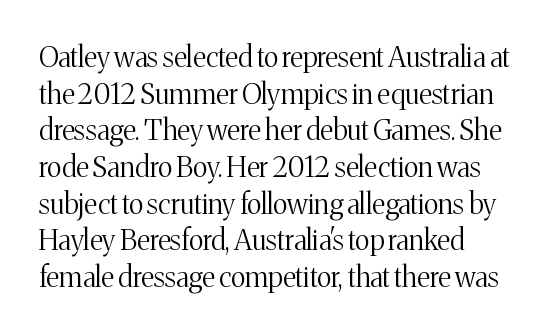
The image shows 28 px light serif type, upright; set left-aligned, normal line spacing (1.31x), normal letter spacing, not underlined; medium stroke contrast and a medium x-height.
